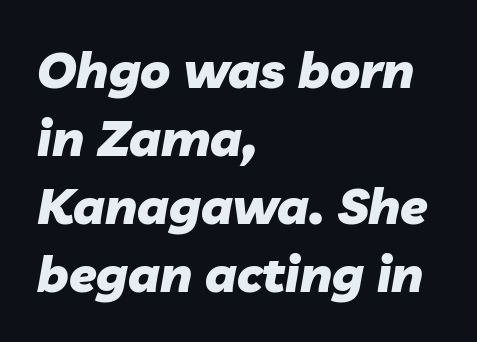
Q: Is the text bold? A: Yes.
Q: Is the text italic (slanted)? A: Yes, it leans right by about 10 degrees.
Q: Is the text underlined? A: No.
Q: How is the paragraph aligned? A: Left-aligned.
Q: Is the spacing between letters normal or unusually wide? A: Normal.
Q: Is the spacing between lines tight, normal or loose? A: Normal.
Q: Width (condensed, normal, or wide)? A: Normal.
Q: Stroke contrast? A: Low.
Q: x-height? A: Medium.
Q: Monospaced? A: No.
